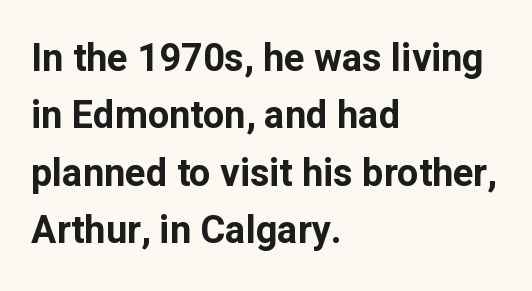
Tracking value appears to be zero — textbook default spacing. Proportional: the letters do not fall into vertical columns. Bare-footed words on every line. When letters stand straight like this, we call the style roman or upright. Line spacing here is normal. Pretty heavy lettering here — definitely bold.
